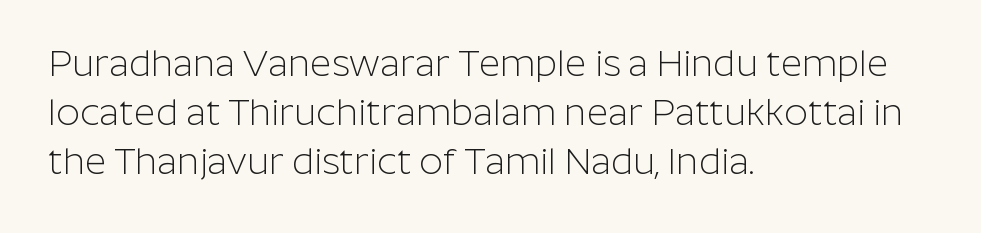
{"serif": "no", "italic": "no", "bold": "no", "weight": "light", "width": "normal", "stroke_contrast": "low", "x_height": "medium", "monospaced": "no", "underline": "no", "align": "left", "line_spacing": "normal", "line_spacing_ratio": 1.33, "letter_spacing": "normal", "letter_spacing_em": 0.0, "glyph_px": 37}
